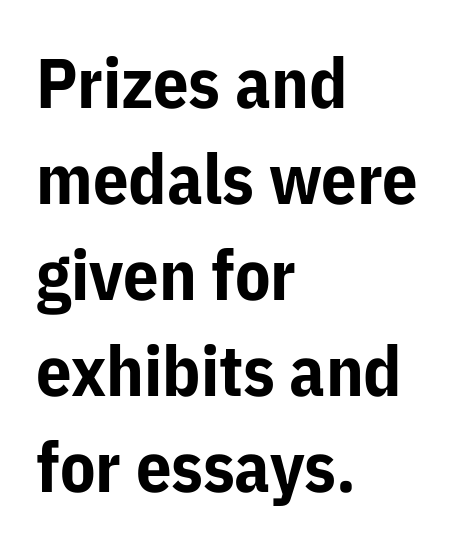
The image shows 70 px bold sans-serif type, upright; set left-aligned, normal line spacing (1.37x), normal letter spacing, not underlined; low stroke contrast and a medium x-height.
